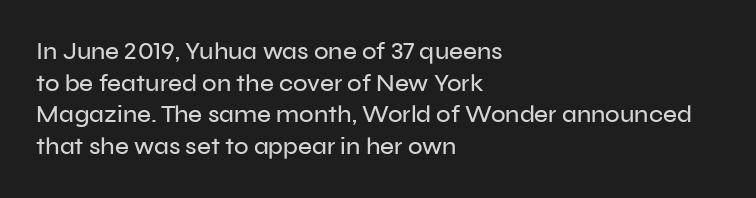
The letterforms sit shoulder to shoulder at normal distance. In terms of leading, this rendering sits right in the middle. The rendering anchors every line to the left-hand side. Style check: upright.
